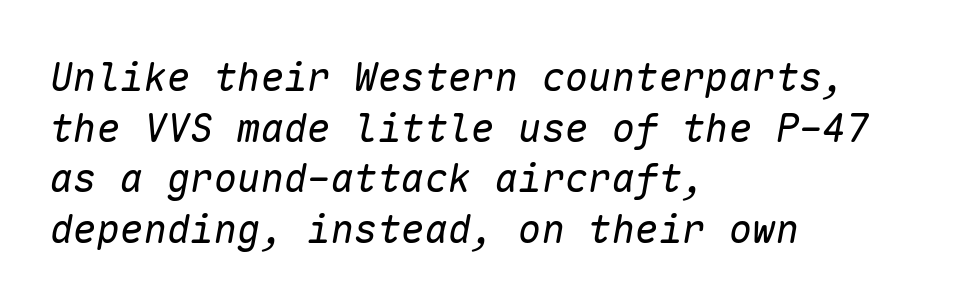
Q: Is the text bold? A: No.
Q: Is the text italic (slanted)? A: Yes, it leans right by about 10 degrees.
Q: Is the text underlined? A: No.
Q: How is the paragraph aligned? A: Left-aligned.
Q: Is the spacing between letters normal or unusually wide? A: Normal.
Q: Is the spacing between lines tight, normal or loose? A: Normal.
Q: Width (condensed, normal, or wide)? A: Normal.
Q: Stroke contrast? A: Low.
Q: x-height? A: Medium.
Q: Monospaced? A: Yes.
